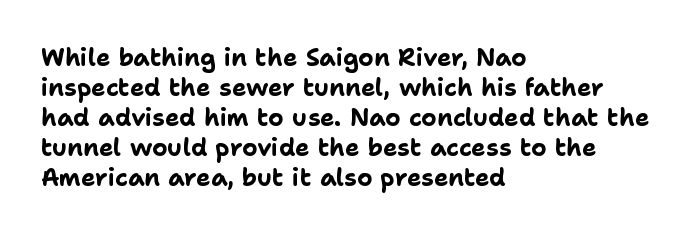
{"italic": "no", "bold": "yes", "underline": "no", "align": "left", "line_spacing": "normal", "line_spacing_ratio": 1.25, "letter_spacing": "normal", "letter_spacing_em": 0.0, "glyph_px": 24}
